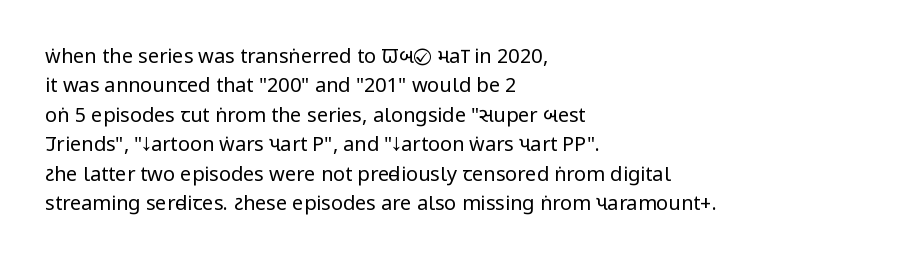
{"italic": "no", "bold": "no", "underline": "no", "align": "left", "line_spacing": "normal", "line_spacing_ratio": 1.47, "letter_spacing": "normal", "letter_spacing_em": 0.0, "glyph_px": 20}
